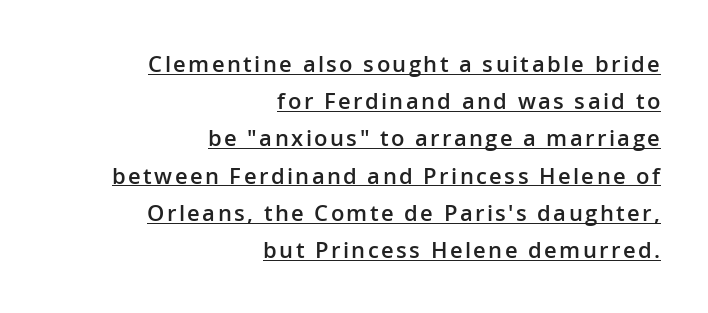
Q: Is the text bold? A: Semi-bold.
Q: Is the text italic (slanted)? A: No, it is upright.
Q: Is the text underlined? A: Yes.
Q: How is the paragraph aligned? A: Right-aligned.
Q: Is the spacing between lines tight, normal or loose? A: Normal.
